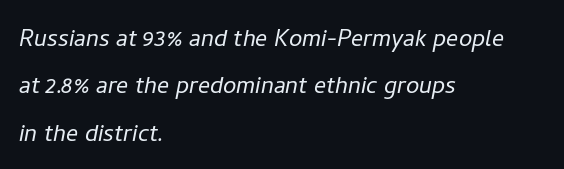
The image shows 30 px light type, italic (leaning right); set left-aligned, normal line spacing (1.58x), normal letter spacing, not underlined; low stroke contrast and a medium x-height.
